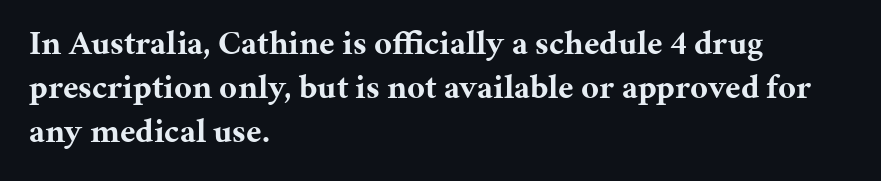
Glyph-to-glyph distance matches everyday printed text. The text was rendered using a seriffed face with decorative stroke endings. Regular leading. The passage shown is typed in a proportional face where columns would drift. Rendered with straight, roman letterforms. Caption: multi-line text, flush left, ragged right.
